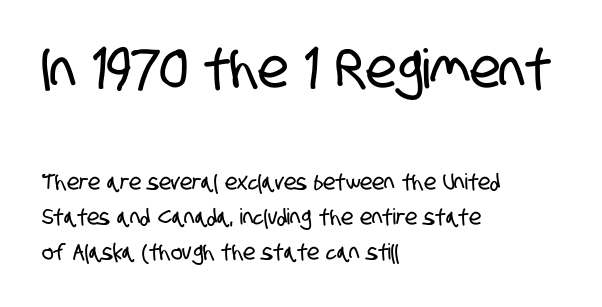
The glyphs in this specimen are sans serif. Large over small — that's the arrangement of the two blocks here. The string is rendered with underlining switched off. Casual observation: everything's shoved over to the left.
